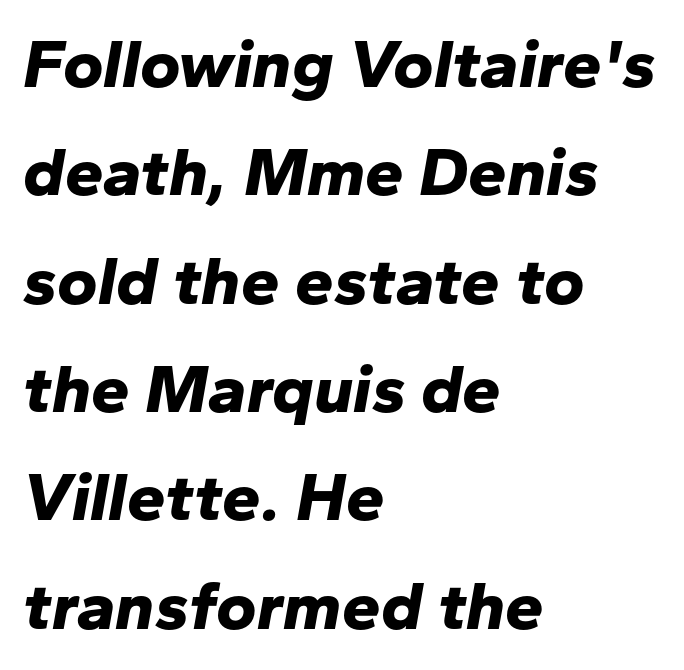
{"italic": "yes", "lean": "right", "slant_degrees": 10, "bold": "yes", "weight": "bold", "width": "normal", "stroke_contrast": "low", "x_height": "medium", "monospaced": "no", "underline": "no", "align": "left", "line_spacing": "normal", "line_spacing_ratio": 1.57, "letter_spacing": "normal", "letter_spacing_em": 0.0, "glyph_px": 69}
